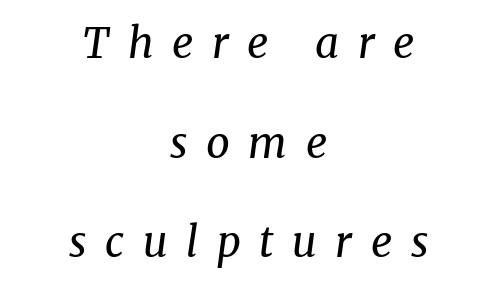
Someone cranked the tracking dial way up on this one. These glyphs show unthickened strokes, regular width or finer. The letters carry serifs — small finishing strokes at the ends of their stems. Does the copy run flush right? No — it is centered line by line.
